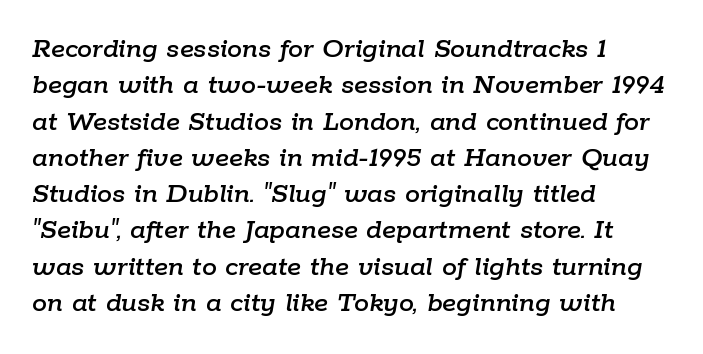
Lines of text with bare space underneath. Spacing verdict: proportional, widths tailored to each character. The horizontal fit of the characters is conventional and even. Alignment: flush left. The text carries the slant typical of an italic or oblique font.
